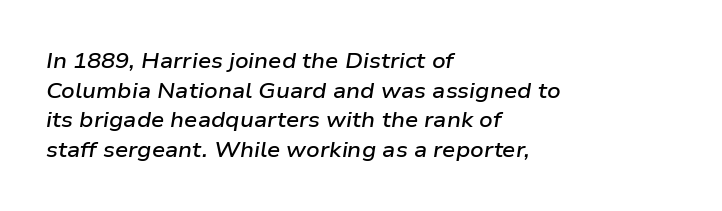
Q: Is the text bold? A: Semi-bold.
Q: Is the text italic (slanted)? A: Yes, it leans right by about 9 degrees.
Q: Is the text underlined? A: No.
Q: How is the paragraph aligned? A: Left-aligned.
Q: Is the spacing between letters normal or unusually wide? A: Normal.
Q: Is the spacing between lines tight, normal or loose? A: Normal.
